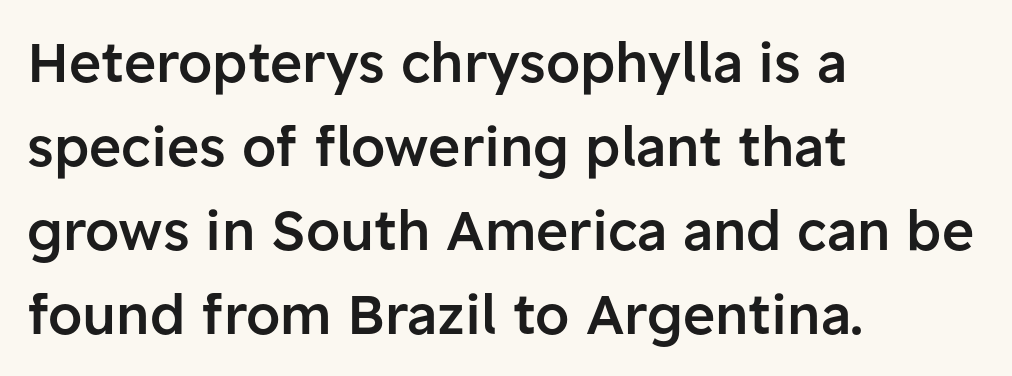
{"serif": "no", "italic": "no", "bold": "semi", "weight": "semibold", "width": "normal", "stroke_contrast": "low", "x_height": "medium", "monospaced": "no", "underline": "no", "align": "left", "line_spacing": "normal", "line_spacing_ratio": 1.53, "letter_spacing": "normal", "letter_spacing_em": 0.0, "glyph_px": 55}
